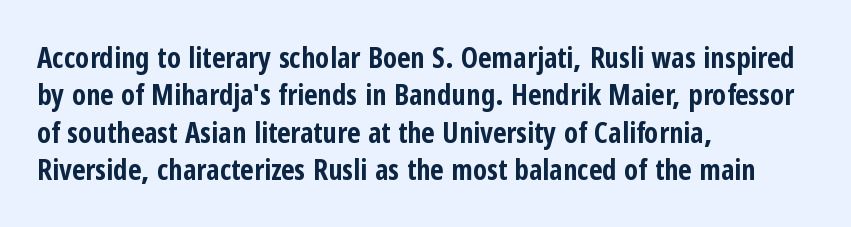
Q: Is the text bold? A: Yes.
Q: Is the text italic (slanted)? A: No, it is upright.
Q: Is the typeface a serif or a sans-serif typeface? A: Sans-serif.
Q: Is the text underlined? A: No.
Q: How is the paragraph aligned? A: Left-aligned.
Q: Is the spacing between letters normal or unusually wide? A: Normal.
Q: Is the spacing between lines tight, normal or loose? A: Normal.
Q: Width (condensed, normal, or wide)? A: Condensed.
Q: Stroke contrast? A: Low.
Q: x-height? A: Medium.
Q: Monospaced? A: No.
